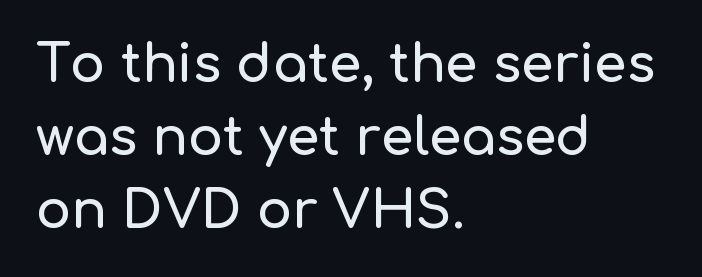
The image shows 52 px sans-serif type, upright; set left-aligned, normal line spacing (1.4x), normal letter spacing, not underlined; low stroke contrast and a medium x-height.
